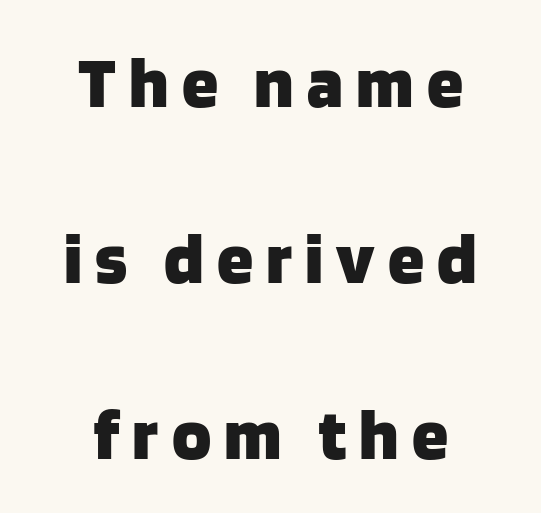
{"serif": "no", "italic": "no", "bold": "yes", "weight": "heavy", "width": "normal", "stroke_contrast": "low", "x_height": "large", "monospaced": "no", "underline": "no", "align": "center", "line_spacing": "loose", "line_spacing_ratio": 2.41, "glyph_px": 73}
